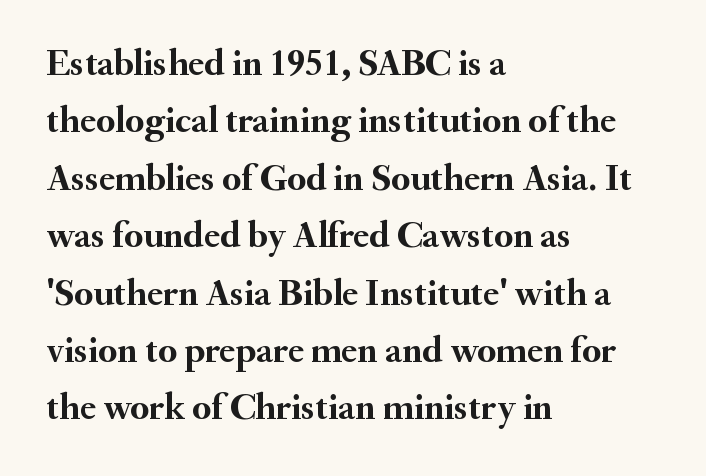
This rendering features lettering with no underline. I'd describe the lettering as bold — thick and assertive. These lines keep a tight, regular rhythm from letter to letter. Unlike italic type, these characters show no tilt at all. The paragraph shown leans on its left margin.
